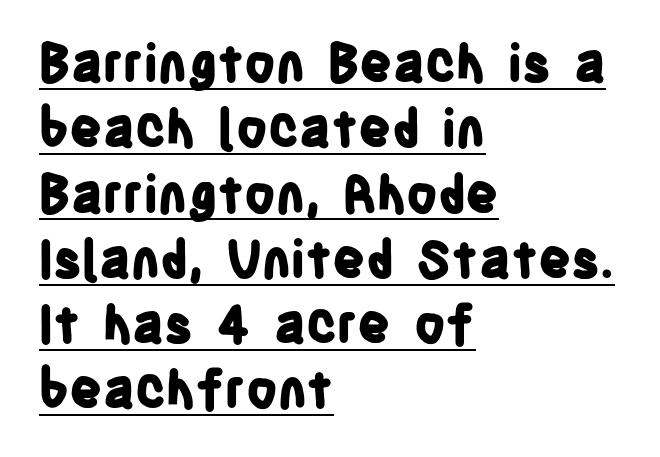
The vertical gap from one line to the next is medium. You can see a thin bar hugging the bottom of the glyphs. This sample uses a sans-serif face. Each line starts at the same left margin while the right side varies. Glyph-to-glyph distance matches everyday printed text.
